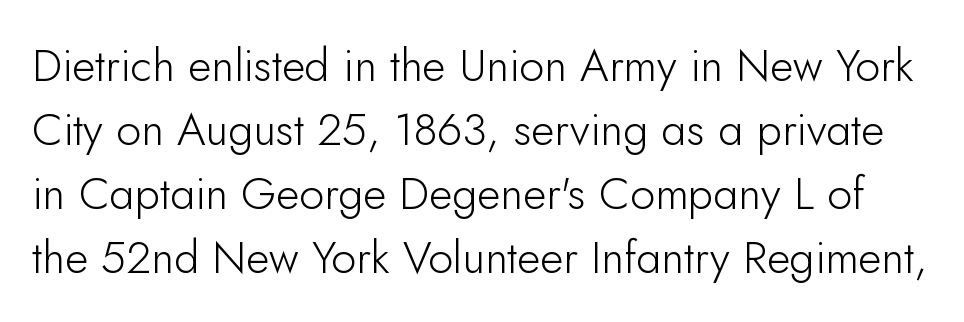
{"serif": "no", "italic": "no", "bold": "no", "weight": "light", "width": "normal", "stroke_contrast": "low", "x_height": "small", "monospaced": "no", "underline": "no", "line_spacing": "normal", "line_spacing_ratio": 1.42, "letter_spacing": "normal", "letter_spacing_em": 0.0, "glyph_px": 45}
